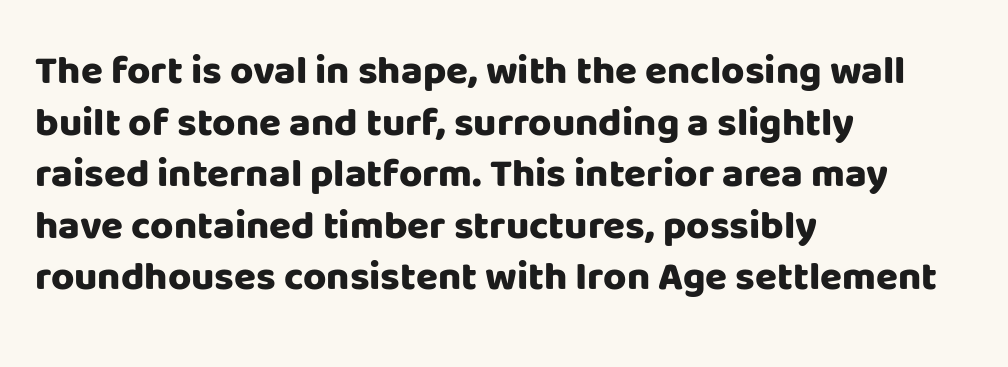
The image shows 40 px heavy sans-serif type, upright; set left-aligned, normal line spacing (1.29x), normal letter spacing, not underlined; low stroke contrast and a large x-height.
